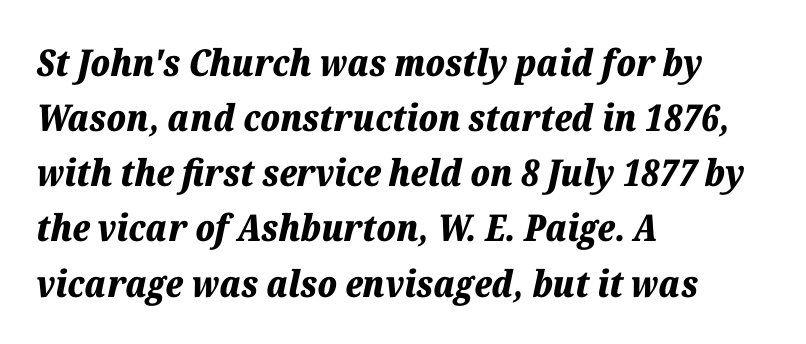
Q: Is the text bold? A: Yes.
Q: Is the text italic (slanted)? A: Yes, it leans right by about 12 degrees.
Q: Is the text underlined? A: No.
Q: How is the paragraph aligned? A: Left-aligned.
Q: Is the spacing between letters normal or unusually wide? A: Normal.
Q: Is the spacing between lines tight, normal or loose? A: Normal.
Q: Width (condensed, normal, or wide)? A: Normal.
Q: Stroke contrast? A: Low.
Q: x-height? A: Medium.
Q: Monospaced? A: No.
